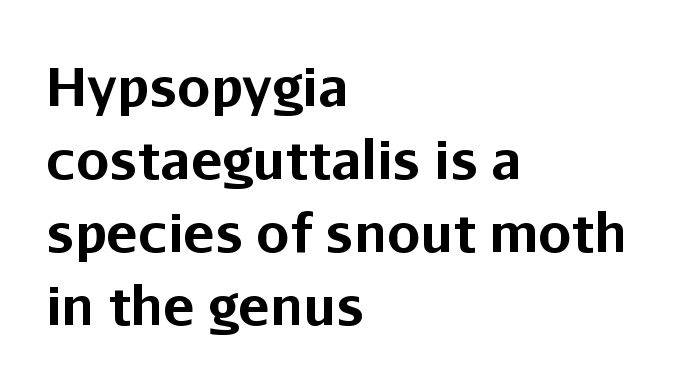
The image shows 53 px bold sans-serif type, upright; set left-aligned, normal line spacing (1.38x), normal letter spacing, not underlined; low stroke contrast and a medium x-height.
